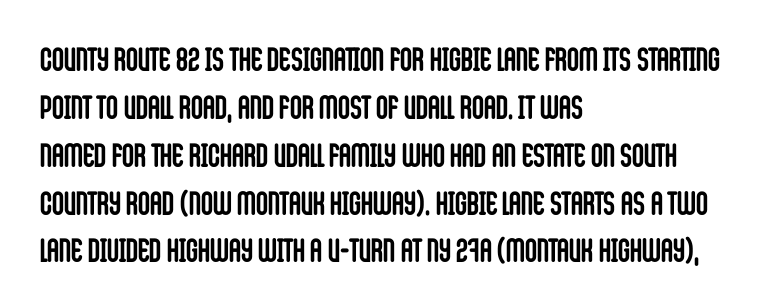
The image shows 33 px semibold, condensed sans-serif type, upright; set left-aligned, normal line spacing (1.45x), normal letter spacing, not underlined; low stroke contrast and a large x-height.
